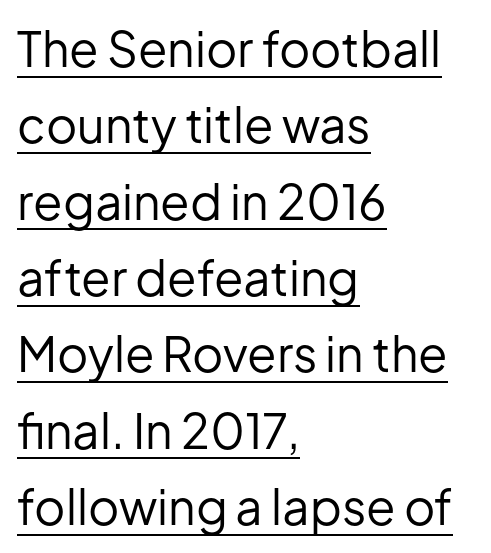
Q: Is the text bold? A: No.
Q: Is the text italic (slanted)? A: No, it is upright.
Q: Is the typeface a serif or a sans-serif typeface? A: Sans-serif.
Q: Is the text underlined? A: Yes.
Q: How is the paragraph aligned? A: Left-aligned.
Q: Is the spacing between letters normal or unusually wide? A: Normal.
Q: Is the spacing between lines tight, normal or loose? A: Normal.
Q: Width (condensed, normal, or wide)? A: Normal.
Q: Stroke contrast? A: Low.
Q: x-height? A: Medium.
Q: Monospaced? A: No.
